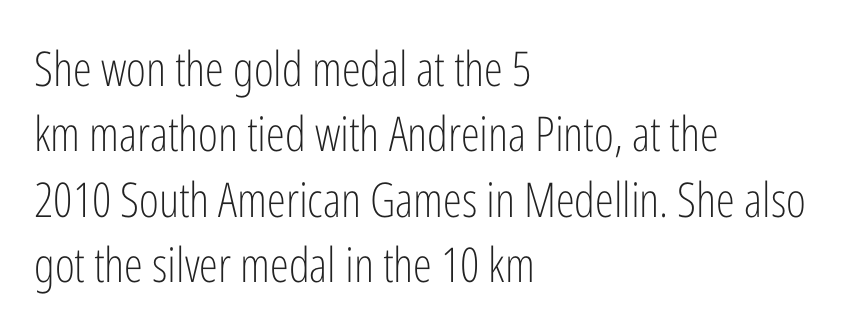
The image shows 48 px light, condensed sans-serif type, upright; set left-aligned, normal line spacing (1.36x), normal letter spacing, not underlined; low stroke contrast and a medium x-height.
